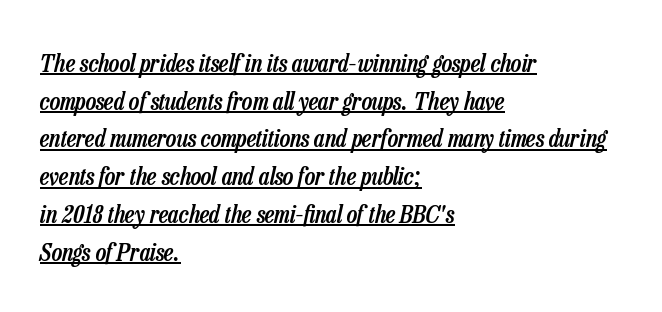
Q: Is the text bold? A: Semi-bold.
Q: Is the text italic (slanted)? A: Yes, it leans right by about 13 degrees.
Q: Is the text underlined? A: Yes.
Q: How is the paragraph aligned? A: Left-aligned.
Q: Is the spacing between letters normal or unusually wide? A: Normal.
Q: Is the spacing between lines tight, normal or loose? A: Normal.
